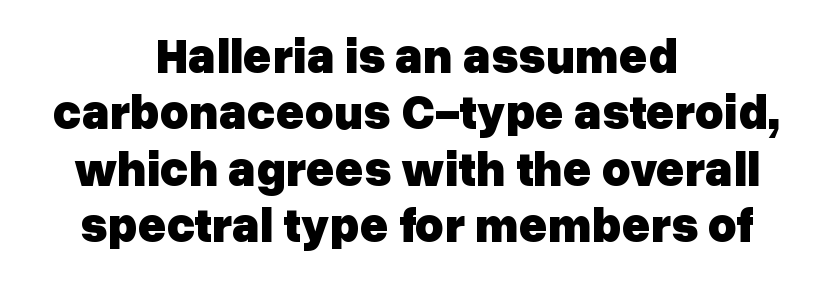
The image shows 49 px heavy sans-serif type, upright; set centered, tight line spacing (1.15x), normal letter spacing, not underlined; low stroke contrast and a medium x-height.
